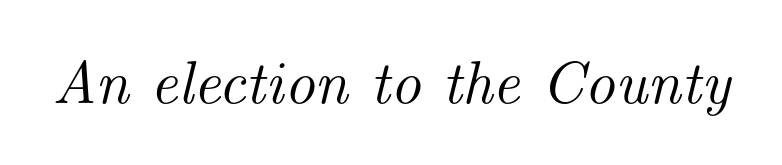
The image shows 60 px serif type, italic (leaning right); set normal letter spacing, not underlined; medium stroke contrast and a small x-height.
